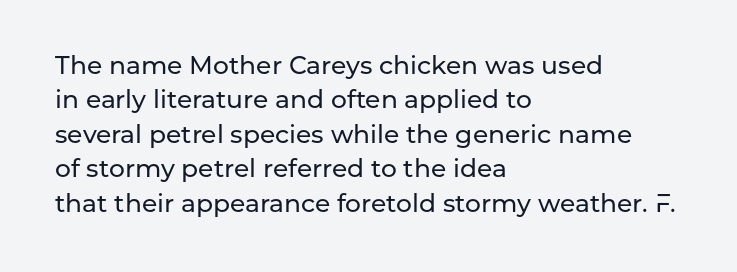
The image shows 25 px text type, upright; set left-aligned, normal line spacing (1.38x), normal letter spacing, not underlined.
